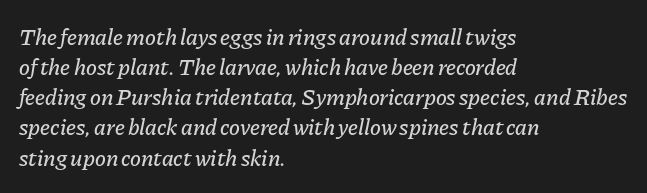
Q: Is the text italic (slanted)? A: Yes, it leans right by about 11 degrees.
Q: Is the text underlined? A: No.
Q: How is the paragraph aligned? A: Left-aligned.
Q: Is the spacing between letters normal or unusually wide? A: Normal.
Q: Is the spacing between lines tight, normal or loose? A: Normal.
